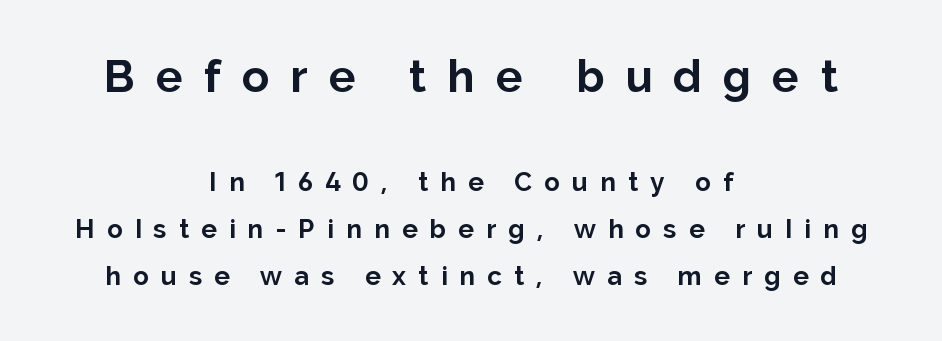
The image shows 45 px bold sans-serif type, upright; set centered, line spacing 1.8x, unusually wide letter spacing (+0.47 em), not underlined; the first (top) block is 1.73x larger; low stroke contrast and a medium x-height.
